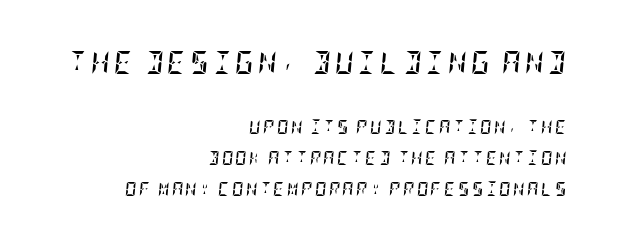
Q: Is the text bold? A: Yes.
Q: Is the text italic (slanted)? A: Yes, it leans right by about 5 degrees.
Q: Is the text underlined? A: No.
Q: How is the paragraph aligned? A: Right-aligned.
Q: Is the spacing between lines tight, normal or loose? A: Loose.
Q: Which block of text is set in a larger size, the first (top) or the second (bottom)? A: The first (top) one.
